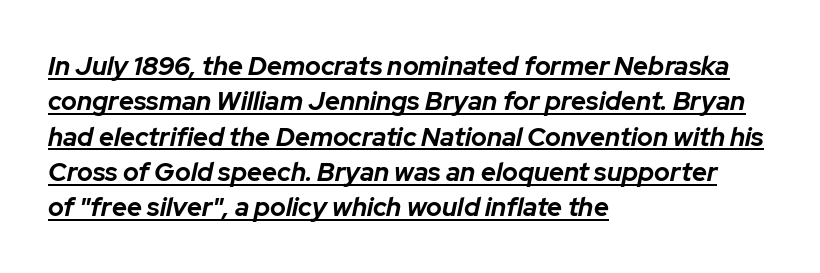
Somebody hit Ctrl+U on this one — the words are underlined. Posture: slanted. This sample is left-justified, so line endings fall wherever the words run out. Students, this is bold: see how much ink each stroke carries. A typesetter would call this zero additional tracking. Compared with typical paragraphs, the rows here are spaced about the same.
